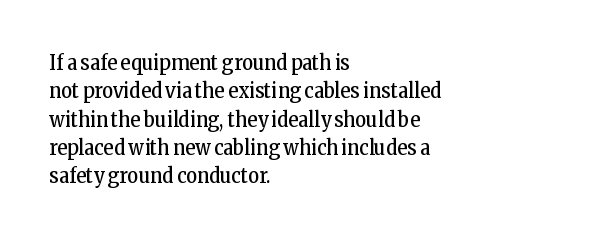
{"italic": "no", "bold": "no", "underline": "no", "align": "left", "line_spacing": "normal", "line_spacing_ratio": 1.35, "letter_spacing": "normal", "letter_spacing_em": 0.0, "glyph_px": 21}
